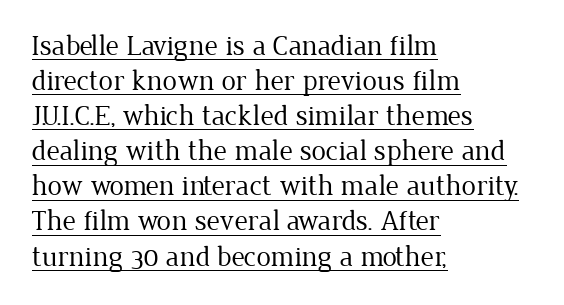
{"serif": "yes", "italic": "no", "bold": "no", "weight": "regular", "width": "normal", "stroke_contrast": "low", "x_height": "medium", "monospaced": "no", "underline": "yes", "align": "left", "line_spacing_ratio": 1.21, "letter_spacing": "normal", "letter_spacing_em": 0.0, "glyph_px": 29}
